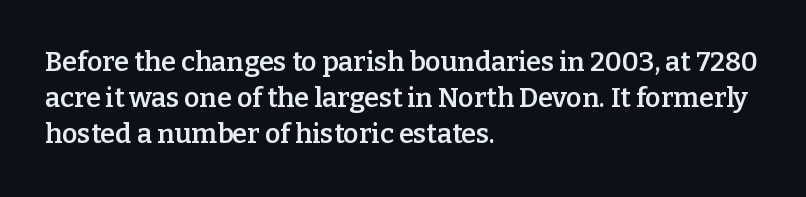
{"italic": "no", "bold": "semi", "underline": "no", "align": "left", "line_spacing": "normal", "line_spacing_ratio": 1.34, "letter_spacing": "normal", "letter_spacing_em": 0.0, "glyph_px": 27}
